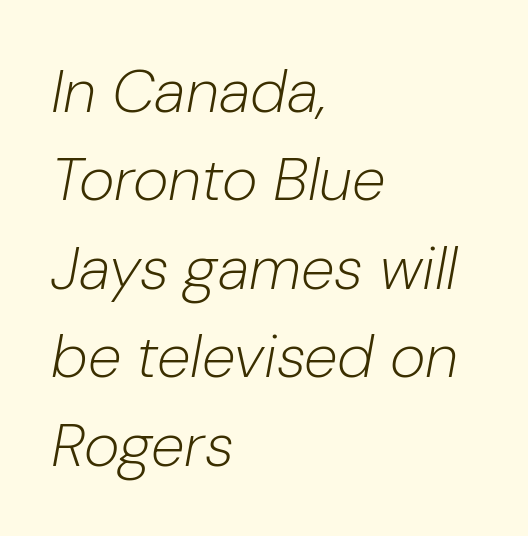
The image shows 61 px light type, italic (leaning right); set left-aligned, normal line spacing (1.45x), normal letter spacing, not underlined; low stroke contrast and a medium x-height.
